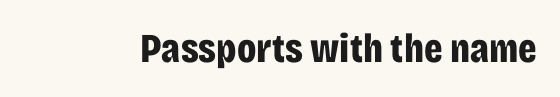
Q: Is the text bold? A: Yes.
Q: Is the text italic (slanted)? A: No, it is upright.
Q: Is the typeface a serif or a sans-serif typeface? A: Sans-serif.
Q: Is the text underlined? A: No.
Q: Is the spacing between letters normal or unusually wide? A: Normal.
Q: Width (condensed, normal, or wide)? A: Condensed.
Q: Stroke contrast? A: Low.
Q: x-height? A: Large.
Q: Monospaced? A: No.
